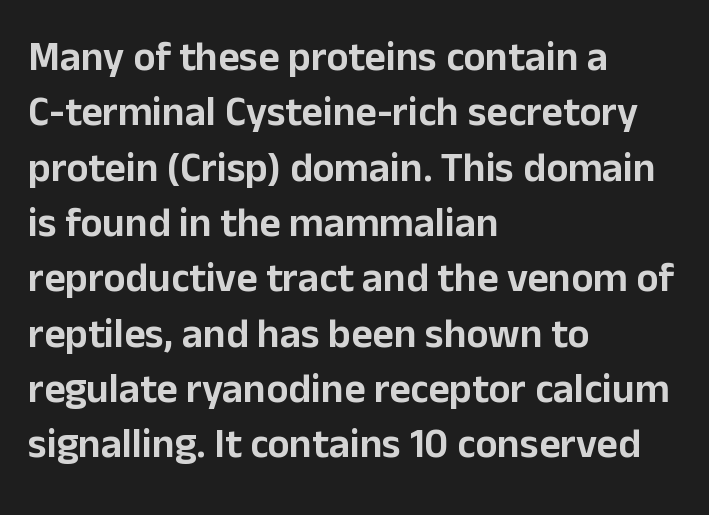
Q: Is the text italic (slanted)? A: No, it is upright.
Q: Is the typeface a serif or a sans-serif typeface? A: Sans-serif.
Q: Is the text underlined? A: No.
Q: How is the paragraph aligned? A: Left-aligned.
Q: Is the spacing between letters normal or unusually wide? A: Normal.
Q: Is the spacing between lines tight, normal or loose? A: Normal.
Q: Width (condensed, normal, or wide)? A: Normal.
Q: Stroke contrast? A: Low.
Q: x-height? A: Medium.
Q: Monospaced? A: No.
